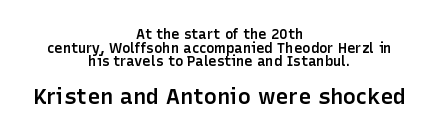
Q: Is the text bold? A: Semi-bold.
Q: Is the text italic (slanted)? A: No, it is upright.
Q: Is the text underlined? A: No.
Q: How is the paragraph aligned? A: Centered.
Q: Is the spacing between letters normal or unusually wide? A: Normal.
Q: Is the spacing between lines tight, normal or loose? A: Tight.
Q: Which block of text is set in a larger size, the first (top) or the second (bottom)? A: The second (bottom) one.
